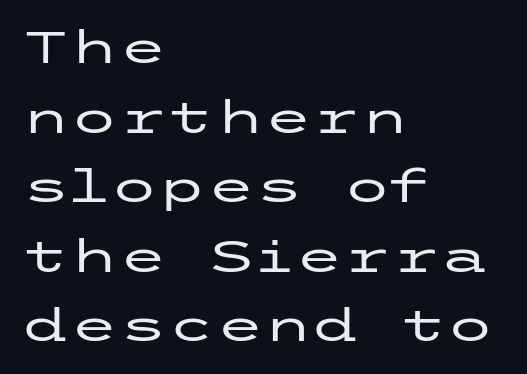
Plain, unruled lines of type. Teacher's note: observe the even left margin — that is flush-left alignment. It's the straight-up-and-down kind of type. A sans-serif font was chosen for this passage. Does extra space separate the letters? No, they use regular spacing. Summary of vertical rhythm: regular, with standard interline spacing.
